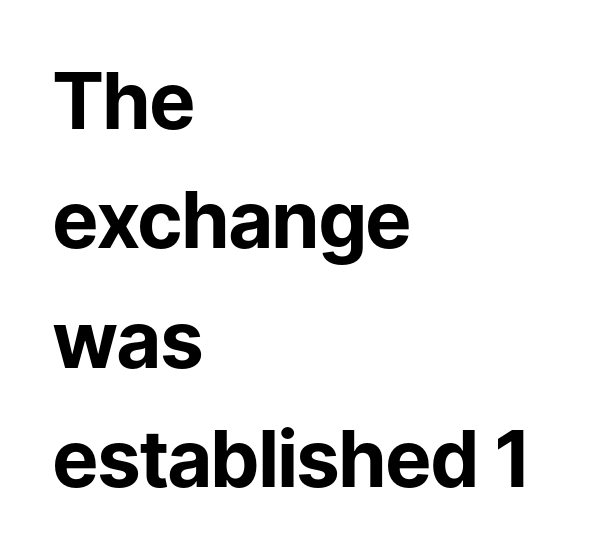
The image shows 78 px bold sans-serif type, upright; set left-aligned, normal line spacing (1.53x), normal letter spacing, not underlined; low stroke contrast and a medium x-height.
